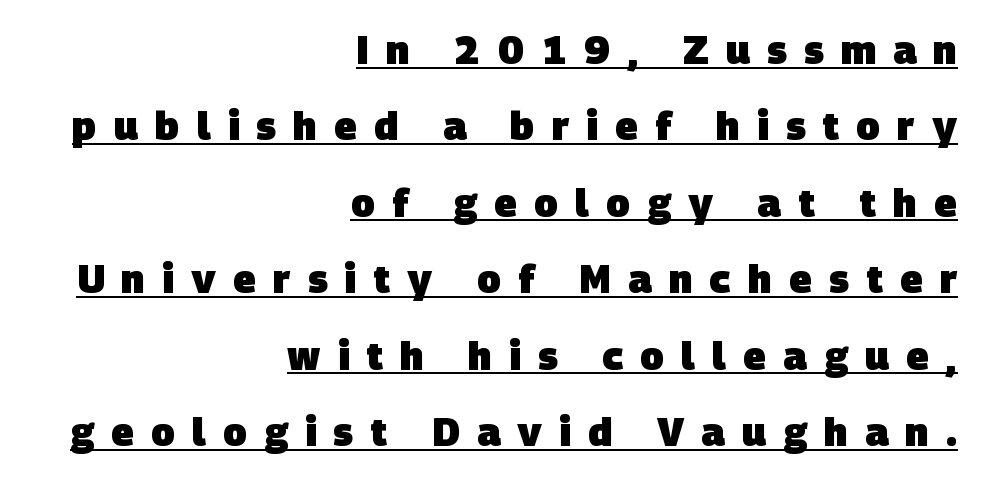
Q: Is the text bold? A: Yes.
Q: Is the typeface a serif or a sans-serif typeface? A: Sans-serif.
Q: Is the text underlined? A: Yes.
Q: How is the paragraph aligned? A: Right-aligned.
Q: Is the spacing between letters normal or unusually wide? A: Unusually wide.
Q: Is the spacing between lines tight, normal or loose? A: Loose.
Q: Width (condensed, normal, or wide)? A: Normal.
Q: Stroke contrast? A: Low.
Q: x-height? A: Large.
Q: Monospaced? A: No.
